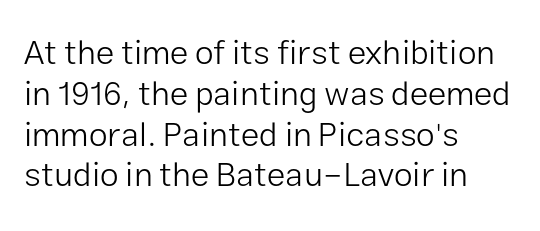
The image shows 34 px light sans-serif type, upright; set left-aligned, line spacing 1.2x, normal letter spacing, not underlined; low stroke contrast and a medium x-height.
